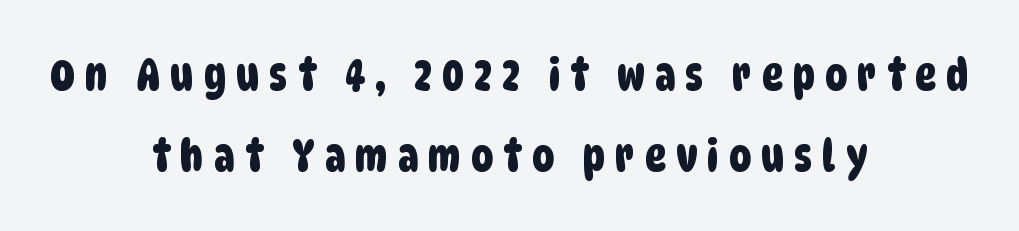
Q: Is the typeface a serif or a sans-serif typeface? A: Sans-serif.
Q: Is the text underlined? A: No.
Q: How is the paragraph aligned? A: Centered.
Q: Is the spacing between letters normal or unusually wide? A: Unusually wide.
Q: Width (condensed, normal, or wide)? A: Condensed.
Q: Stroke contrast? A: Low.
Q: x-height? A: Large.
Q: Monospaced? A: No.
